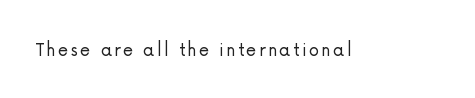
The image shows 21 px text type, upright; set not underlined.
